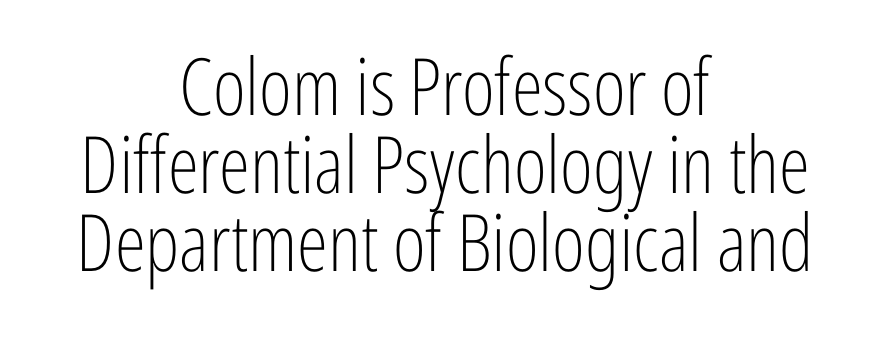
Q: Is the text bold? A: No.
Q: Is the text italic (slanted)? A: No, it is upright.
Q: Is the typeface a serif or a sans-serif typeface? A: Sans-serif.
Q: Is the text underlined? A: No.
Q: How is the paragraph aligned? A: Centered.
Q: Is the spacing between letters normal or unusually wide? A: Normal.
Q: Is the spacing between lines tight, normal or loose? A: Tight.
Q: Width (condensed, normal, or wide)? A: Condensed.
Q: Stroke contrast? A: Low.
Q: x-height? A: Medium.
Q: Monospaced? A: No.
